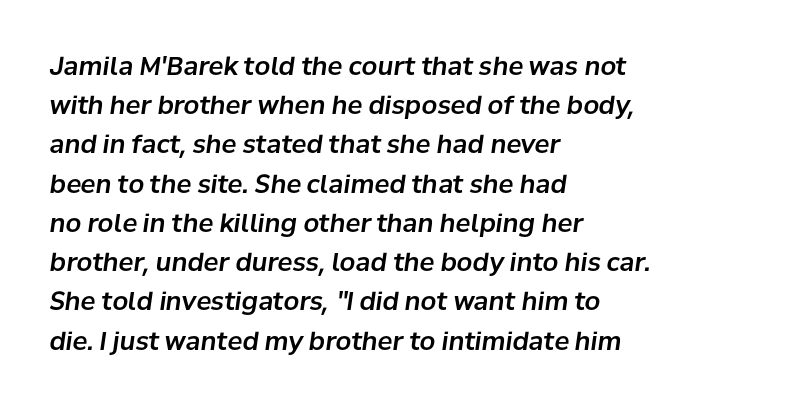
{"italic": "yes", "lean": "right", "slant_degrees": 8, "underline": "no", "align": "left", "line_spacing": "normal", "line_spacing_ratio": 1.57, "letter_spacing": "normal", "letter_spacing_em": 0.0, "glyph_px": 25}
